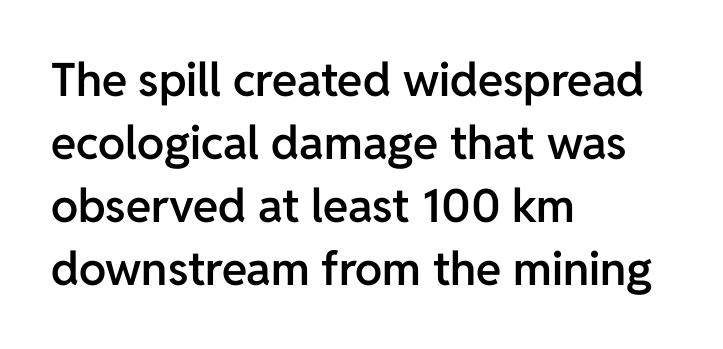
{"serif": "no", "italic": "no", "bold": "semi", "weight": "semibold", "width": "normal", "stroke_contrast": "low", "x_height": "medium", "monospaced": "no", "underline": "no", "align": "left", "line_spacing": "normal", "line_spacing_ratio": 1.37, "letter_spacing": "normal", "letter_spacing_em": 0.0, "glyph_px": 46}
